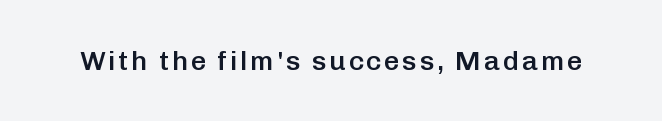
The image shows 27 px text type, upright; set not underlined.
